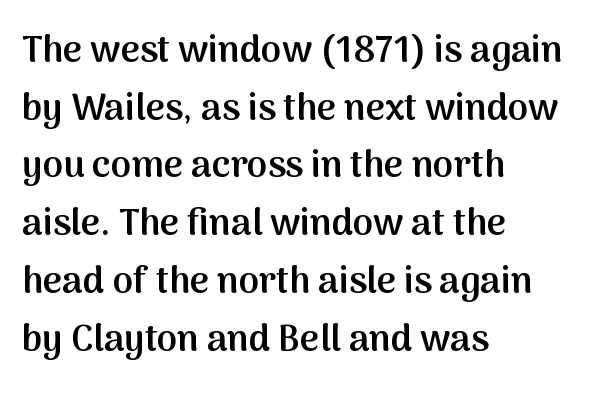
{"serif": "no", "italic": "no", "bold": "semi", "weight": "semibold", "width": "normal", "stroke_contrast": "medium", "x_height": "medium", "monospaced": "no", "underline": "no", "align": "left", "line_spacing": "normal", "line_spacing_ratio": 1.56, "letter_spacing": "normal", "letter_spacing_em": 0.0, "glyph_px": 37}
